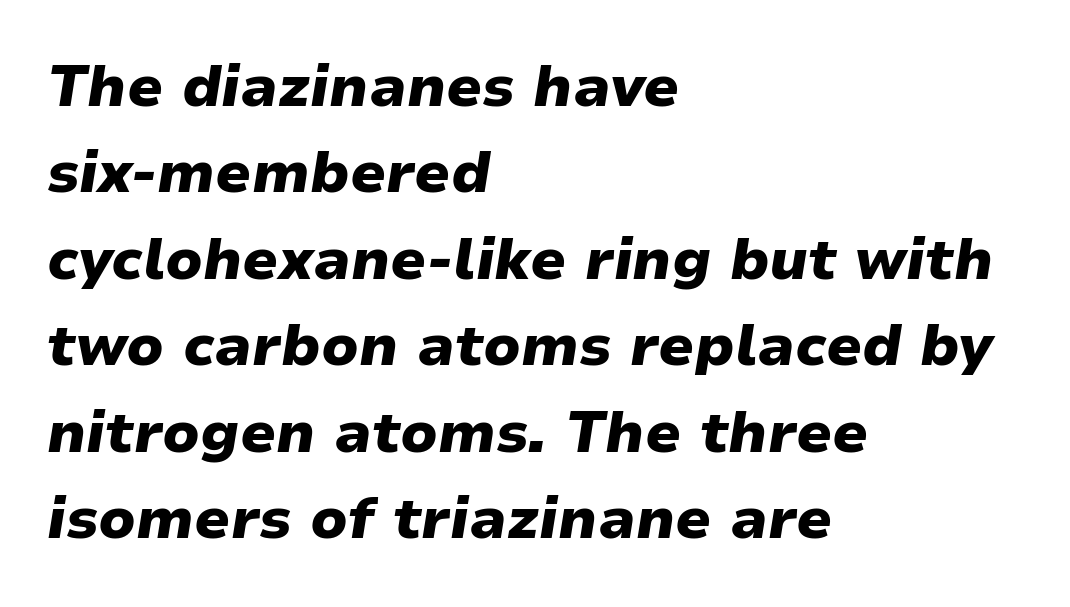
The image shows 58 px heavy type, italic (leaning right); set left-aligned, normal line spacing (1.49x), normal letter spacing, not underlined; low stroke contrast and a medium x-height.
